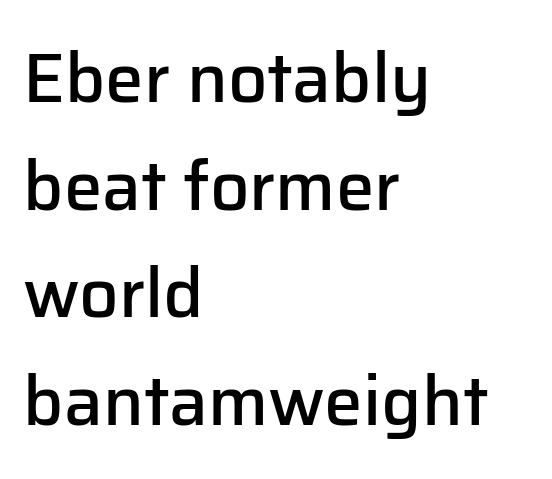
Here the designer chose a conventional face with non-uniform glyph widths. The designer went with a sans here, leaving each stem footless. The typesetting leans somewhat heavy: a semibold. The typesetter chose a ragged-right arrangement here.
